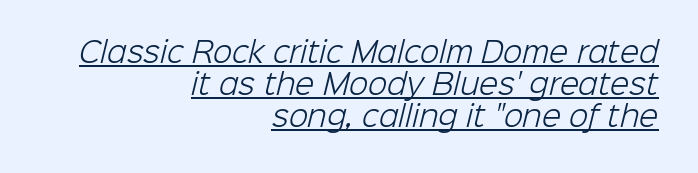
Q: Is the text bold? A: No.
Q: Is the typeface a serif or a sans-serif typeface? A: Sans-serif.
Q: Is the text underlined? A: Yes.
Q: How is the paragraph aligned? A: Right-aligned.
Q: Is the spacing between letters normal or unusually wide? A: Normal.
Q: Is the spacing between lines tight, normal or loose? A: Tight.
Q: Width (condensed, normal, or wide)? A: Normal.
Q: Stroke contrast? A: Low.
Q: x-height? A: Medium.
Q: Monospaced? A: No.
